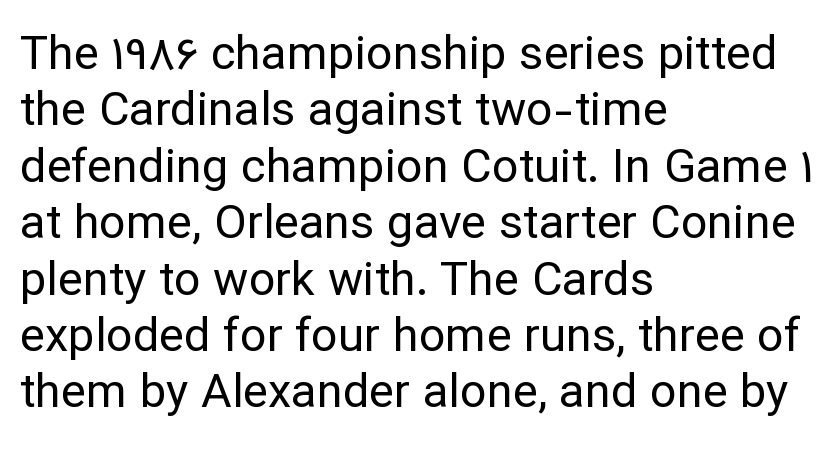
{"serif": "no", "italic": "no", "bold": "no", "weight": "regular", "width": "normal", "stroke_contrast": "low", "x_height": "medium", "monospaced": "no", "underline": "no", "align": "left", "line_spacing_ratio": 1.2, "letter_spacing": "normal", "letter_spacing_em": 0.0, "glyph_px": 47}
